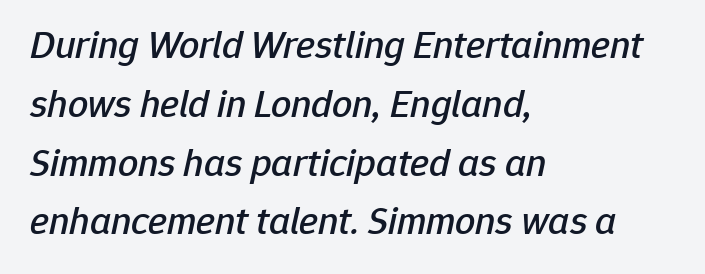
Do the characters align in a grid? No, the font is proportional. The lines in this sample share a left origin and differ only in where they stop. Honestly, the row spacing looks completely unremarkable. An italicized treatment has been applied to the whole sample. Does extra space separate the letters? No, they use regular spacing.
